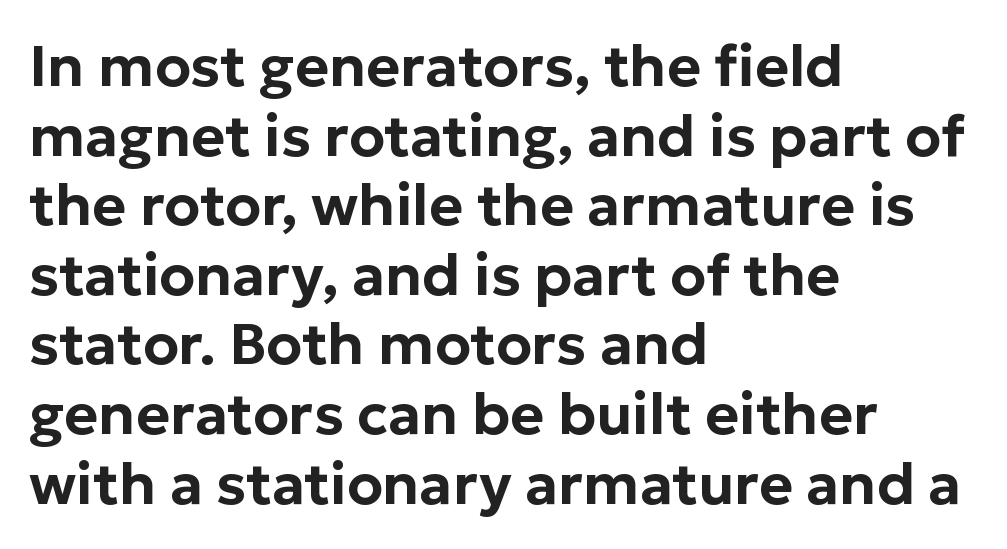
The image shows 58 px sans-serif type, upright; set left-aligned, line spacing 1.2x, normal letter spacing, not underlined; low stroke contrast and a medium x-height.
